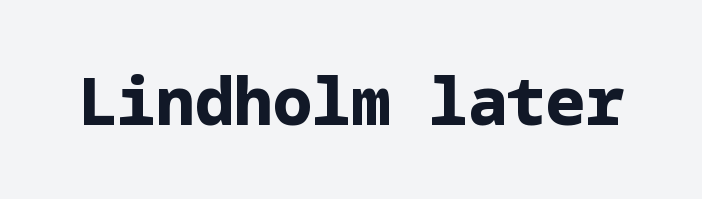
{"serif": "no", "italic": "no", "bold": "yes", "weight": "bold", "width": "normal", "stroke_contrast": "low", "x_height": "medium", "underline": "no", "letter_spacing": "normal", "letter_spacing_em": 0.0, "glyph_px": 65}
